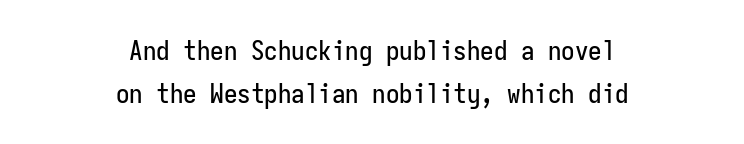
Q: Is the text italic (slanted)? A: No, it is upright.
Q: Is the text underlined? A: No.
Q: How is the paragraph aligned? A: Centered.
Q: Is the spacing between letters normal or unusually wide? A: Normal.
Q: Is the spacing between lines tight, normal or loose? A: Normal.
